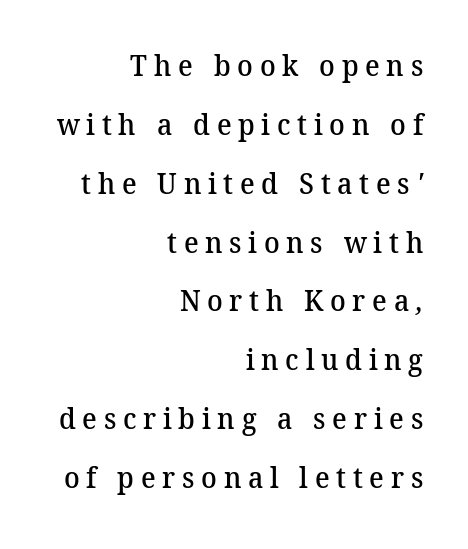
Q: Is the text bold? A: Semi-bold.
Q: Is the typeface a serif or a sans-serif typeface? A: Serif.
Q: Is the text underlined? A: No.
Q: How is the paragraph aligned? A: Right-aligned.
Q: Is the spacing between letters normal or unusually wide? A: Unusually wide.
Q: Is the spacing between lines tight, normal or loose? A: Loose.
Q: Width (condensed, normal, or wide)? A: Normal.
Q: Stroke contrast? A: Medium.
Q: x-height? A: Medium.
Q: Monospaced? A: No.
